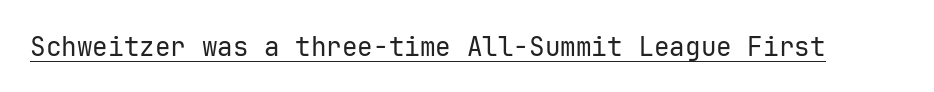
Short note: letters normally spaced. Is this a heavy cut? Hardly; it is regular or lighter. This sample uses an upright cut, with every glyph sitting square on the baseline. Is there an underline? Yes — a line sits under the letters.
